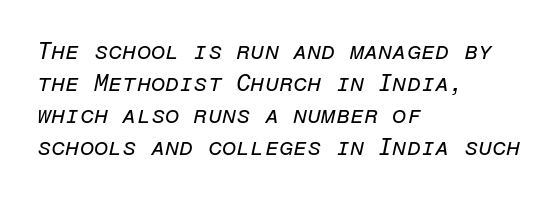
{"italic": "yes", "lean": "right", "slant_degrees": 12, "bold": "no", "underline": "no", "align": "left", "line_spacing": "normal", "line_spacing_ratio": 1.39, "letter_spacing": "normal", "letter_spacing_em": 0.0, "glyph_px": 23}
